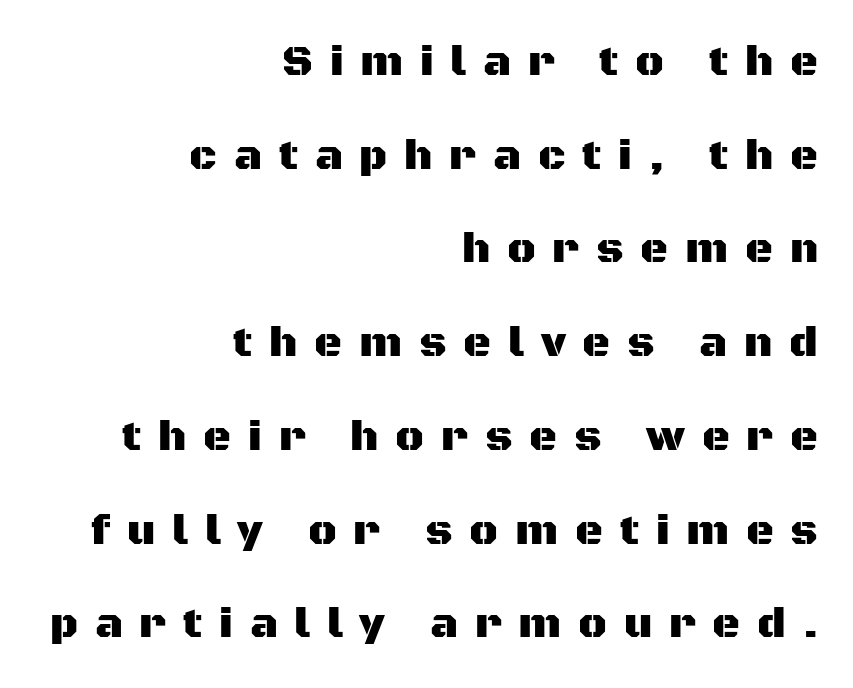
Q: Is the text italic (slanted)? A: No, it is upright.
Q: Is the typeface a serif or a sans-serif typeface? A: Sans-serif.
Q: Is the text underlined? A: No.
Q: How is the paragraph aligned? A: Right-aligned.
Q: Is the spacing between letters normal or unusually wide? A: Unusually wide.
Q: Is the spacing between lines tight, normal or loose? A: Loose.
Q: Width (condensed, normal, or wide)? A: Normal.
Q: Stroke contrast? A: Medium.
Q: x-height? A: Large.
Q: Monospaced? A: No.
